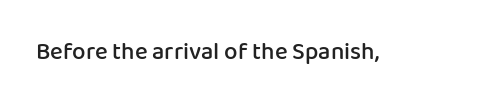
{"italic": "no", "bold": "semi", "underline": "no", "letter_spacing": "normal", "letter_spacing_em": 0.0, "glyph_px": 24}
